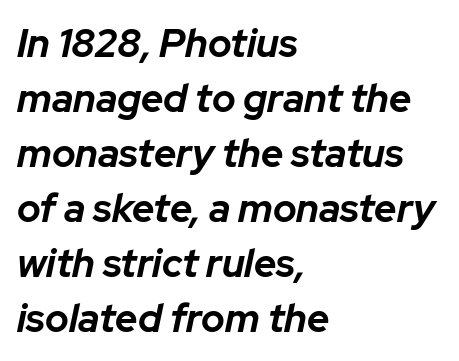
{"italic": "yes", "lean": "right", "slant_degrees": 12, "bold": "yes", "weight": "bold", "width": "normal", "stroke_contrast": "low", "x_height": "medium", "monospaced": "no", "underline": "no", "align": "left", "line_spacing": "normal", "line_spacing_ratio": 1.41, "letter_spacing": "normal", "letter_spacing_em": 0.0, "glyph_px": 39}
